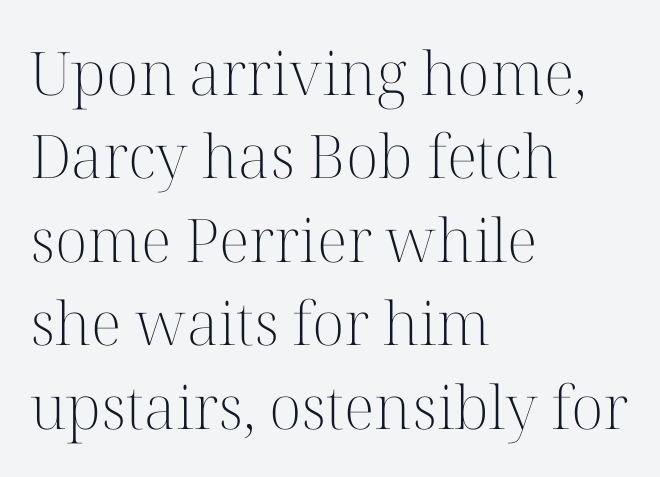
The image shows 60 px light serif type, upright; set left-aligned, normal line spacing (1.39x), normal letter spacing, not underlined; high stroke contrast and a medium x-height.
